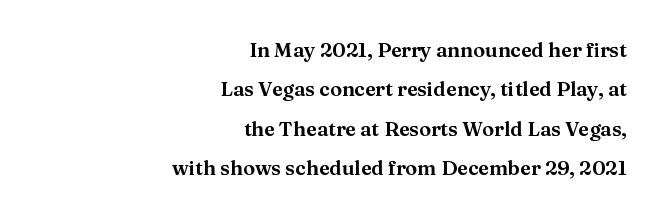
{"italic": "no", "underline": "no", "align": "right", "line_spacing": "loose", "line_spacing_ratio": 1.97, "letter_spacing": "normal", "letter_spacing_em": 0.0, "glyph_px": 20}
